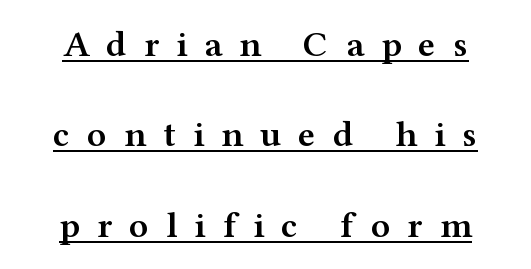
The image shows 37 px semibold, wide serif type, upright; set centered, loose line spacing (2.44x), unusually wide letter spacing (+0.46 em), underlined; medium stroke contrast and a medium x-height.
